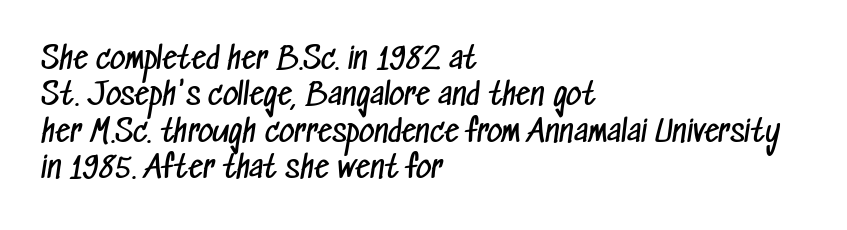
{"serif": "no", "bold": "no", "weight": "regular", "width": "condensed", "stroke_contrast": "low", "x_height": "medium", "monospaced": "no", "underline": "no", "align": "left", "line_spacing_ratio": 1.21, "letter_spacing": "normal", "letter_spacing_em": 0.0, "glyph_px": 30}
